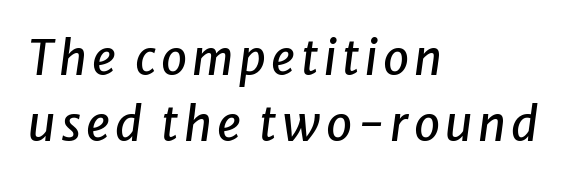
The strip under each line holds only bare page. Think of a printed novel: that variable character pitch is what you see here. The rendering anchors every line to the left-hand side. Slant detected: the letters are inclined.
